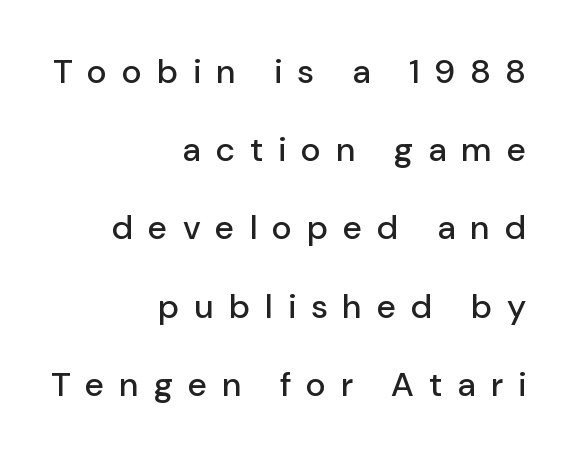
Q: Is the text italic (slanted)? A: No, it is upright.
Q: Is the typeface a serif or a sans-serif typeface? A: Sans-serif.
Q: Is the text underlined? A: No.
Q: How is the paragraph aligned? A: Right-aligned.
Q: Is the spacing between letters normal or unusually wide? A: Unusually wide.
Q: Is the spacing between lines tight, normal or loose? A: Loose.
Q: Width (condensed, normal, or wide)? A: Normal.
Q: Stroke contrast? A: Low.
Q: x-height? A: Medium.
Q: Monospaced? A: No.
